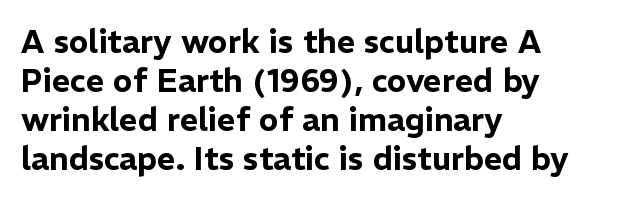
{"serif": "no", "italic": "no", "width": "normal", "stroke_contrast": "low", "x_height": "medium", "monospaced": "no", "underline": "no", "align": "left", "line_spacing_ratio": 1.22, "letter_spacing": "normal", "letter_spacing_em": 0.0, "glyph_px": 32}
